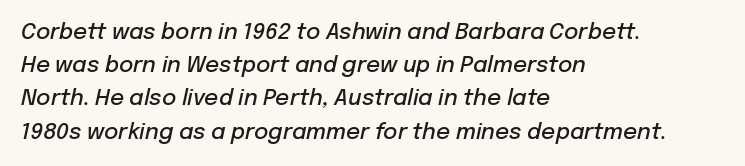
Q: Is the text bold? A: Semi-bold.
Q: Is the text italic (slanted)? A: Yes, it leans right by about 12 degrees.
Q: Is the text underlined? A: No.
Q: How is the paragraph aligned? A: Left-aligned.
Q: Is the spacing between letters normal or unusually wide? A: Normal.
Q: Is the spacing between lines tight, normal or loose? A: Normal.
